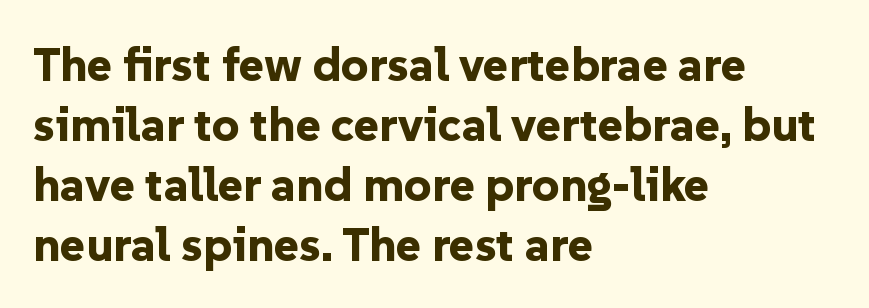
{"serif": "no", "italic": "no", "bold": "yes", "weight": "bold", "width": "normal", "stroke_contrast": "low", "x_height": "medium", "monospaced": "no", "underline": "no", "align": "left", "line_spacing": "normal", "line_spacing_ratio": 1.25, "letter_spacing": "normal", "letter_spacing_em": 0.0, "glyph_px": 48}
